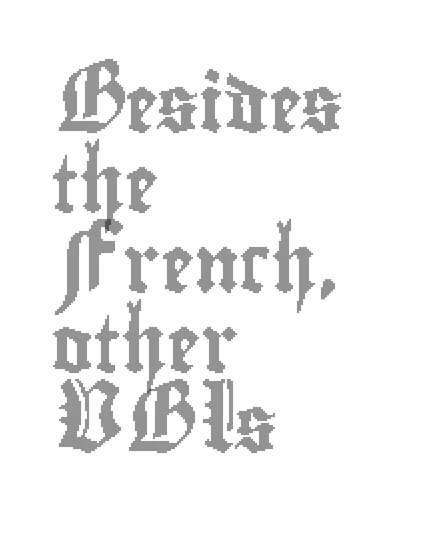
Q: Is the text italic (slanted)? A: No, it is upright.
Q: Is the text underlined? A: No.
Q: How is the paragraph aligned? A: Left-aligned.
Q: Is the spacing between letters normal or unusually wide? A: Normal.
Q: Is the spacing between lines tight, normal or loose? A: Normal.
Q: Width (condensed, normal, or wide)? A: Condensed.
Q: x-height? A: Small.
Q: Monospaced? A: No.
